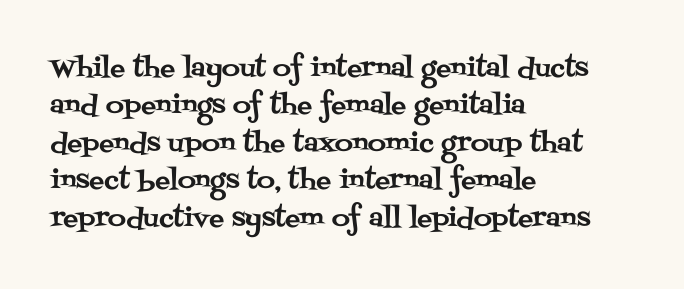
{"italic": "no", "underline": "no", "align": "left", "line_spacing": "normal", "line_spacing_ratio": 1.5, "letter_spacing": "normal", "letter_spacing_em": 0.0, "glyph_px": 25}
